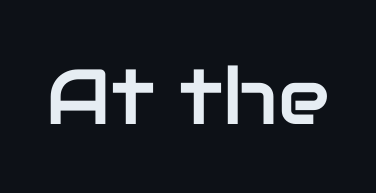
{"serif": "no", "italic": "no", "width": "normal", "stroke_contrast": "low", "x_height": "medium", "monospaced": "no", "underline": "no", "letter_spacing": "normal", "letter_spacing_em": 0.0, "glyph_px": 78}
